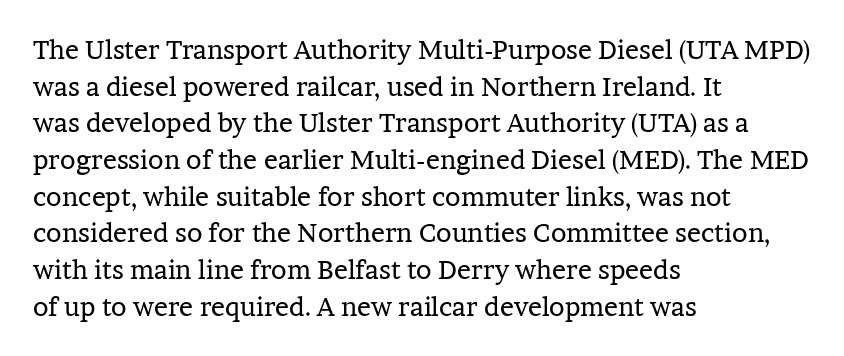
In CSS terms this would be text-align: left. The words here are not underlined. The font is comparable to plain body text, perhaps lighter. Every character sits straight up, as roman type does. The vertical gap from one line to the next is medium. Compared with typical body copy, the letter spacing here is the same.
